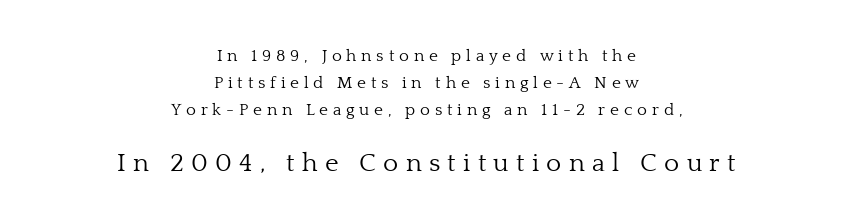
Scale increases going downward across the two blocks. The font's upright variant was chosen for this text. Tracking value appears strongly positive — letters spread wide. Beneath every word, the page is bare.
